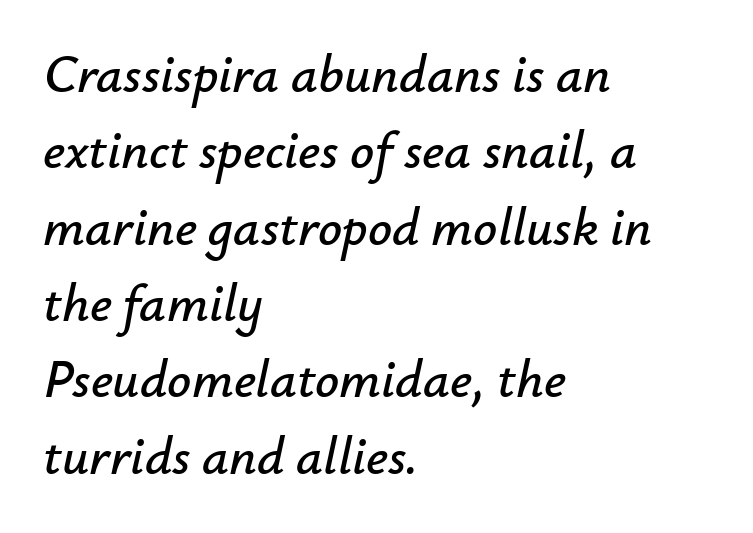
Q: Is the text italic (slanted)? A: Yes, it leans right by about 12 degrees.
Q: Is the text underlined? A: No.
Q: How is the paragraph aligned? A: Left-aligned.
Q: Is the spacing between letters normal or unusually wide? A: Normal.
Q: Is the spacing between lines tight, normal or loose? A: Normal.
Q: Width (condensed, normal, or wide)? A: Normal.
Q: Stroke contrast? A: Low.
Q: x-height? A: Small.
Q: Monospaced? A: No.
